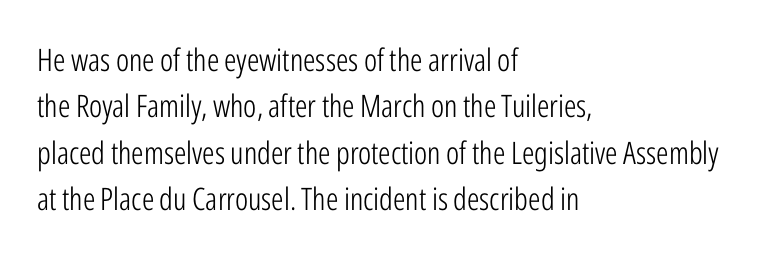
Stems and bowls with no extra thickness — not bold. Is there much room between lines? A standard amount, neither cramped nor airy. Ascenders rise straight up at ninety degrees. Nobody drew a line under any word here. Is this a fixed-width face? No — the glyphs have proportional, varying widths. Line starts are locked; line ends wander.
